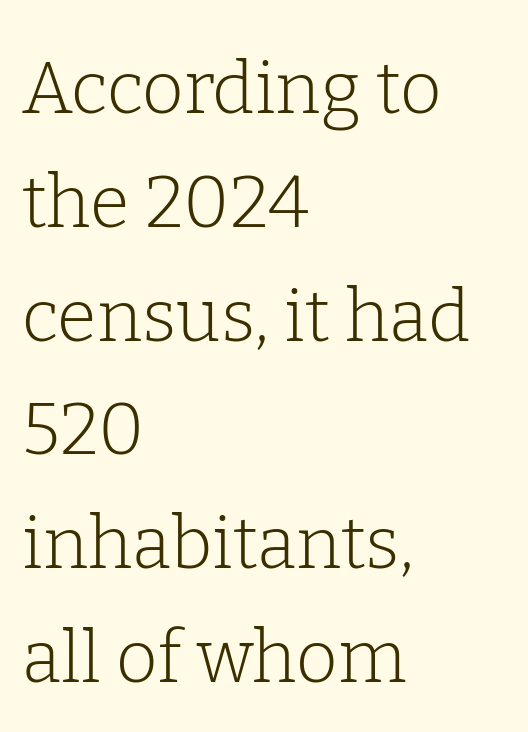
Q: Is the text bold? A: No.
Q: Is the text italic (slanted)? A: No, it is upright.
Q: Is the typeface a serif or a sans-serif typeface? A: Serif.
Q: Is the text underlined? A: No.
Q: How is the paragraph aligned? A: Left-aligned.
Q: Is the spacing between letters normal or unusually wide? A: Normal.
Q: Is the spacing between lines tight, normal or loose? A: Normal.
Q: Width (condensed, normal, or wide)? A: Normal.
Q: Stroke contrast? A: Low.
Q: x-height? A: Medium.
Q: Monospaced? A: No.
